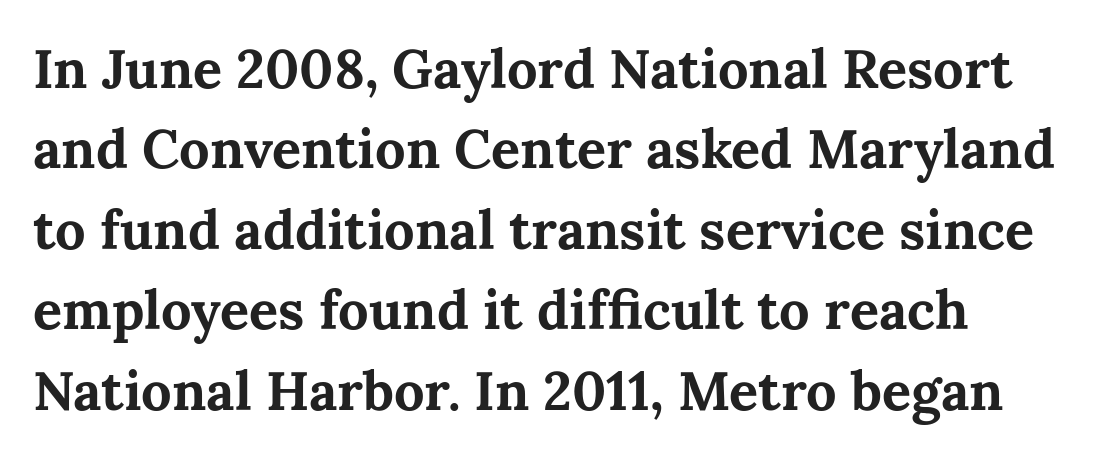
{"serif": "yes", "italic": "no", "bold": "yes", "weight": "bold", "width": "normal", "stroke_contrast": "medium", "x_height": "medium", "monospaced": "no", "underline": "no", "line_spacing": "normal", "line_spacing_ratio": 1.49, "letter_spacing": "normal", "letter_spacing_em": 0.0, "glyph_px": 54}
